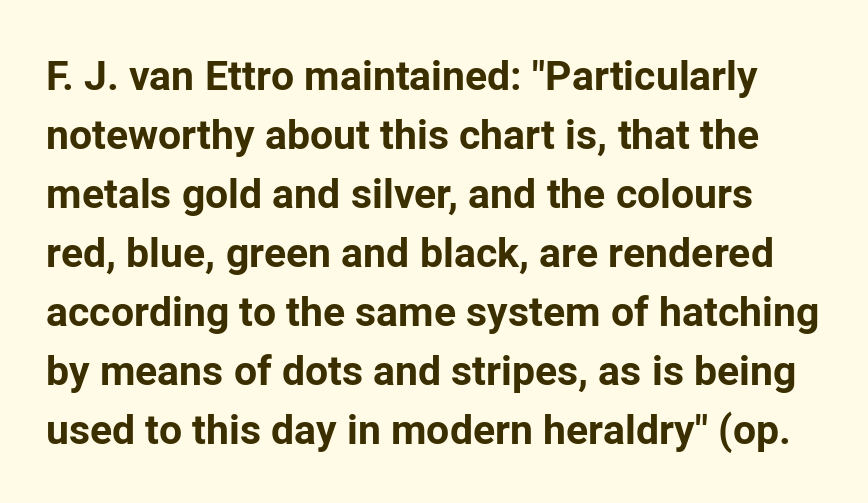
The image shows 41 px bold sans-serif type, upright; set normal line spacing (1.44x), normal letter spacing, not underlined; low stroke contrast and a medium x-height.
